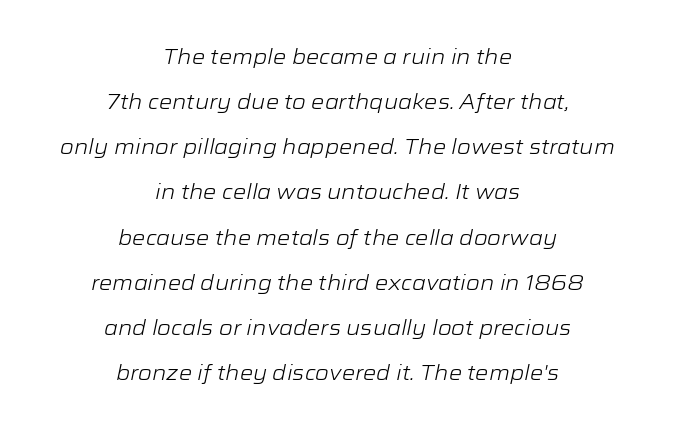
Q: Is the text bold? A: No.
Q: Is the text italic (slanted)? A: Yes, it leans right by about 12 degrees.
Q: Is the text underlined? A: No.
Q: How is the paragraph aligned? A: Centered.
Q: Is the spacing between letters normal or unusually wide? A: Normal.
Q: Is the spacing between lines tight, normal or loose? A: Loose.
